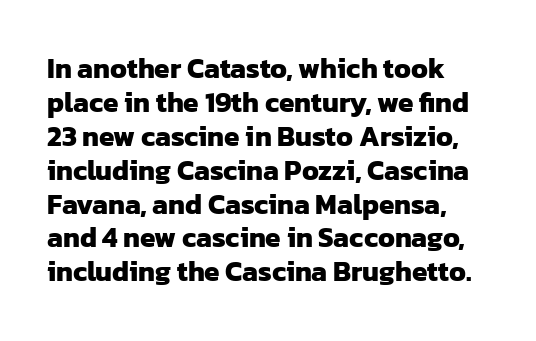
Letterform terminals end flat and unadorned throughout the passage. The gap between lines stays unmarked. These lines are rendered in a variable-pitch font. Heft: maximum for text — a bold.
